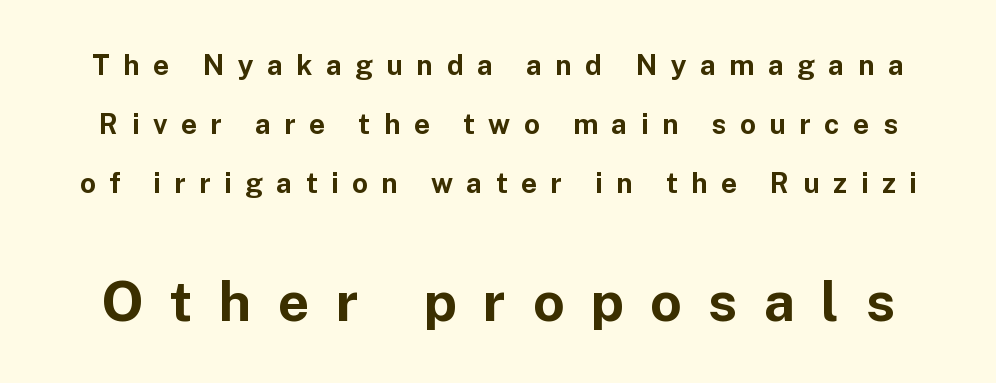
The image shows 55 px bold sans-serif type, upright; set loose line spacing (2.1x), unusually wide letter spacing (+0.48 em), not underlined; the second (bottom) block is 1.96x larger; low stroke contrast and a medium x-height.
